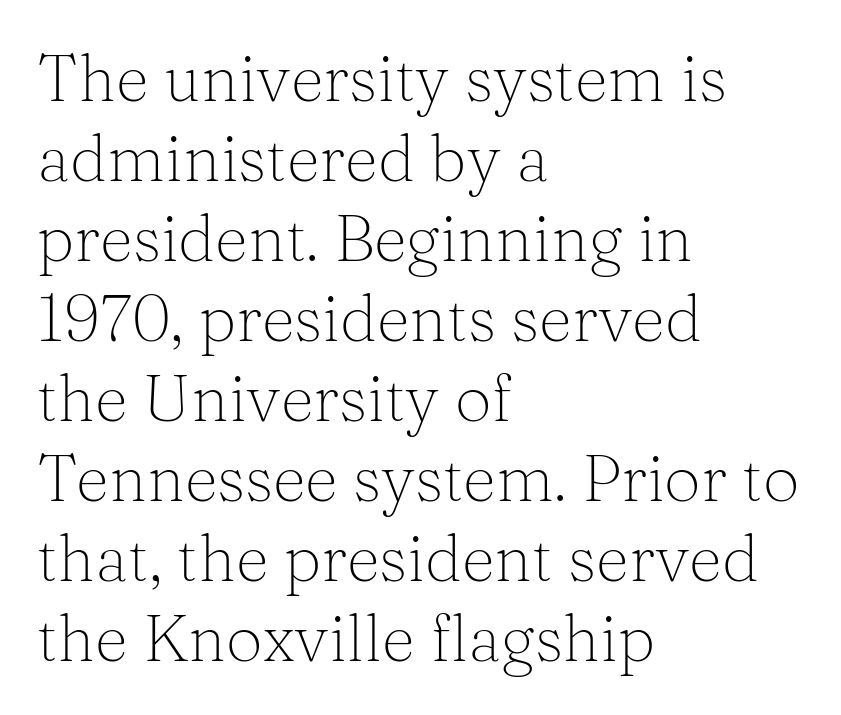
Q: Is the text bold? A: No.
Q: Is the text italic (slanted)? A: No, it is upright.
Q: Is the typeface a serif or a sans-serif typeface? A: Serif.
Q: Is the text underlined? A: No.
Q: How is the paragraph aligned? A: Left-aligned.
Q: Is the spacing between letters normal or unusually wide? A: Normal.
Q: Width (condensed, normal, or wide)? A: Normal.
Q: Stroke contrast? A: Medium.
Q: x-height? A: Medium.
Q: Monospaced? A: No.
